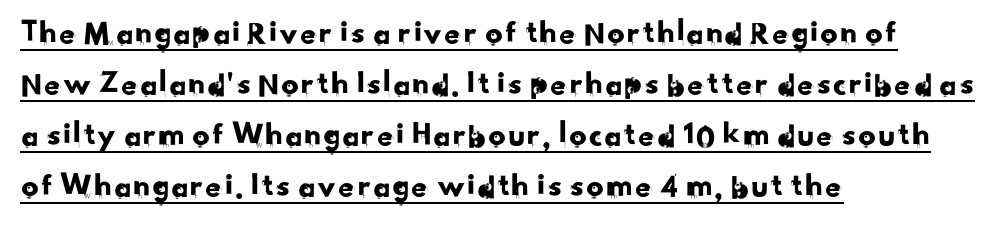
The image shows 34 px sans-serif type; set left-aligned, normal line spacing (1.5x), normal letter spacing, underlined; low stroke contrast and a small x-height.
